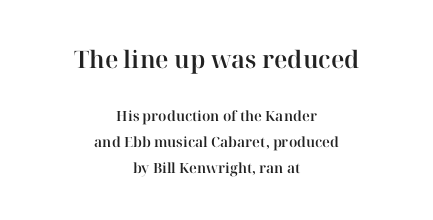
{"italic": "no", "underline": "no", "align": "center", "line_spacing_ratio": 1.86, "letter_spacing": "normal", "letter_spacing_em": 0.0, "larger_block": "first", "size_ratio": 1.71, "glyph_px": 24}
